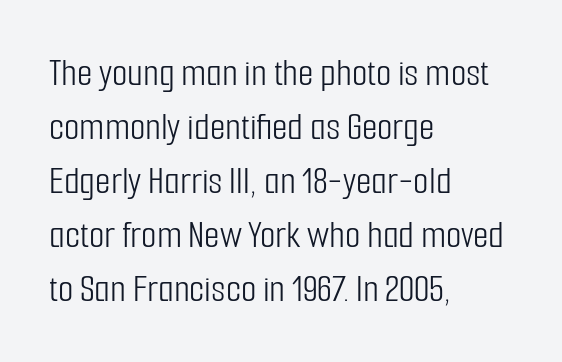
Compared with a centered layout, this one pins lines to the left instead. No italicization has been applied; the sample stays upright. The type is set solid horizontally, with unmodified tracking. Looks like regular typesetting: each glyph gets only the width it needs. The passage shown is not bold in any degree. The font family rendered here belongs to the sans-serif group.
